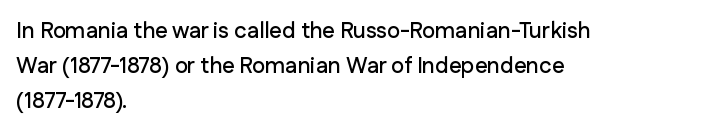
Q: Is the text italic (slanted)? A: No, it is upright.
Q: Is the text underlined? A: No.
Q: How is the paragraph aligned? A: Left-aligned.
Q: Is the spacing between letters normal or unusually wide? A: Normal.
Q: Is the spacing between lines tight, normal or loose? A: Normal.
